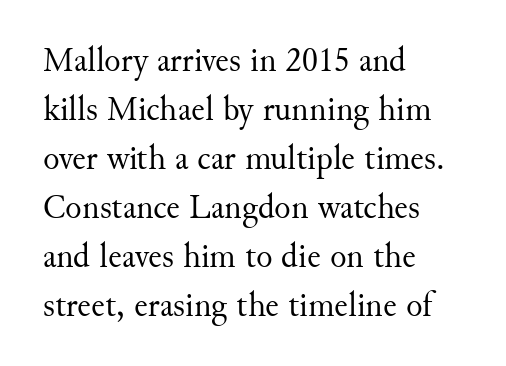
Q: Is the text bold? A: No.
Q: Is the text italic (slanted)? A: No, it is upright.
Q: Is the typeface a serif or a sans-serif typeface? A: Serif.
Q: Is the text underlined? A: No.
Q: How is the paragraph aligned? A: Left-aligned.
Q: Is the spacing between letters normal or unusually wide? A: Normal.
Q: Is the spacing between lines tight, normal or loose? A: Normal.
Q: Width (condensed, normal, or wide)? A: Normal.
Q: Stroke contrast? A: Medium.
Q: x-height? A: Small.
Q: Monospaced? A: No.
